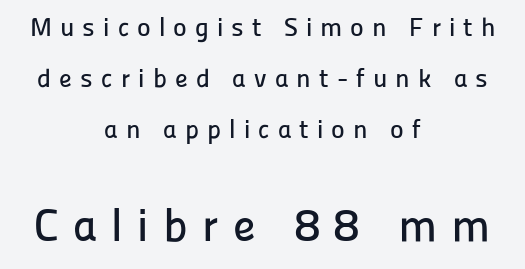
You could only call the tracking loose — the letters float apart. Only glyphs here, with clear space below each row. You could not count columns in this text — the font is proportionally spaced. Ascenders rise straight up at ninety degrees. The passage shown is typeset with a sans-serif family. The block sitting lower on the canvas is the one with enlarged characters.
